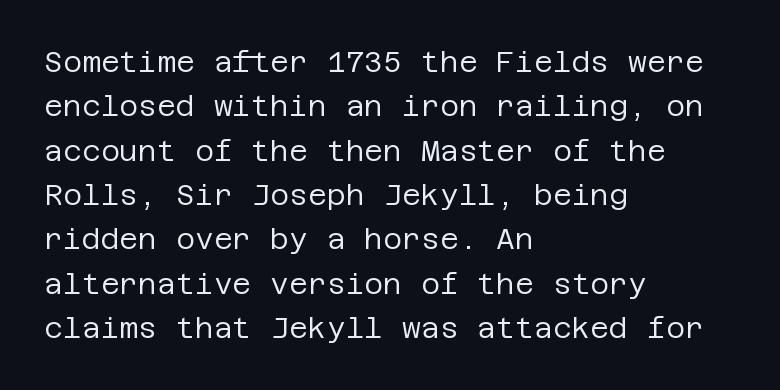
{"serif": "no", "italic": "no", "bold": "no", "weight": "regular", "width": "normal", "stroke_contrast": "low", "x_height": "large", "underline": "no", "align": "left", "line_spacing": "normal", "line_spacing_ratio": 1.53, "letter_spacing": "normal", "letter_spacing_em": 0.0, "glyph_px": 29}
